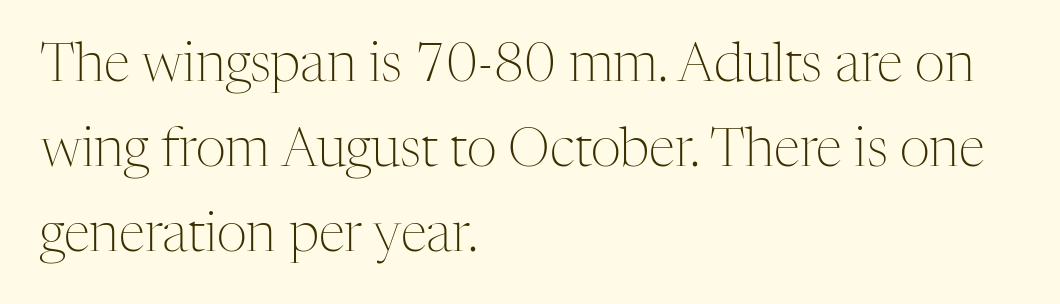
{"serif": "yes", "italic": "no", "bold": "no", "weight": "light", "width": "normal", "stroke_contrast": "medium", "x_height": "medium", "monospaced": "no", "underline": "no", "align": "left", "line_spacing": "normal", "line_spacing_ratio": 1.6, "letter_spacing": "normal", "letter_spacing_em": 0.0, "glyph_px": 53}
